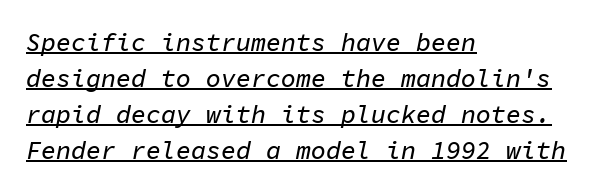
The image shows 25 px text type, italic (leaning right); set left-aligned, normal line spacing (1.44x), normal letter spacing, underlined.
